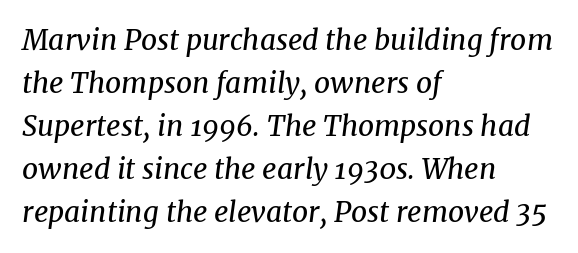
The space directly below the letters is spotless. If you drew a ruler down the left edge, every line would touch it. These lines are rendered in a variable-pitch font. Summary of weight: not heavy and not bold.
